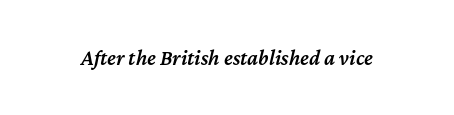
{"italic": "yes", "lean": "right", "slant_degrees": 12, "bold": "semi", "underline": "no", "letter_spacing": "normal", "letter_spacing_em": 0.0, "glyph_px": 22}
